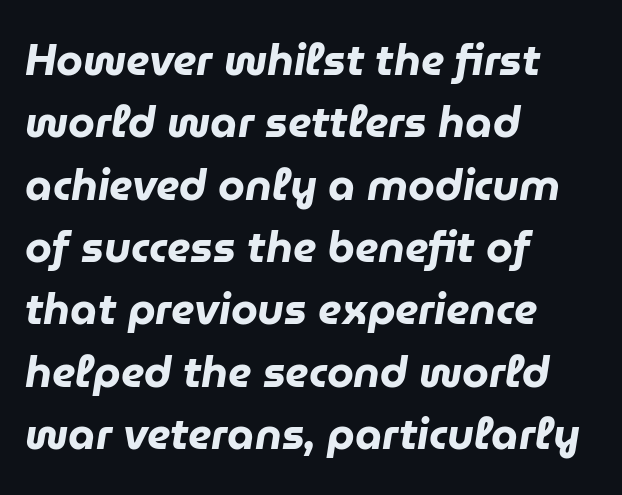
{"italic": "yes", "lean": "right", "slant_degrees": 9, "bold": "yes", "weight": "heavy", "width": "normal", "stroke_contrast": "low", "x_height": "medium", "monospaced": "no", "underline": "no", "align": "left", "line_spacing": "normal", "line_spacing_ratio": 1.45, "letter_spacing": "normal", "letter_spacing_em": 0.0, "glyph_px": 43}
